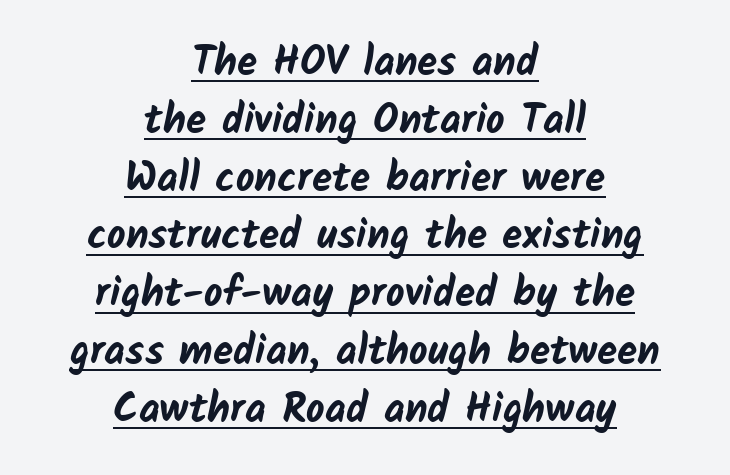
The image shows 41 px bold sans-serif type; set centered, normal line spacing (1.41x), normal letter spacing, underlined; low stroke contrast and a medium x-height.
